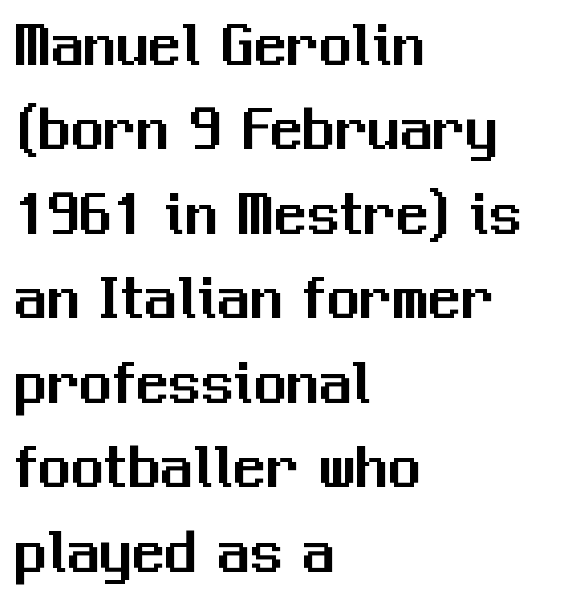
The image shows 65 px sans-serif type, upright; set left-aligned, normal line spacing (1.3x), normal letter spacing, not underlined; medium stroke contrast and a medium x-height.
